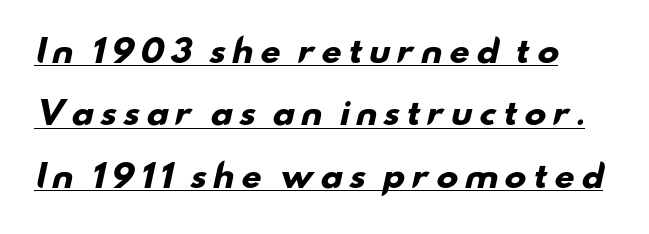
The font family rendered here belongs to the sans-serif group. The glyphs are accompanied by a horizontal stroke just below them. Plenty of ink on the page — the face is bold. The letters advance in unequal steps, a hallmark of proportional type.
